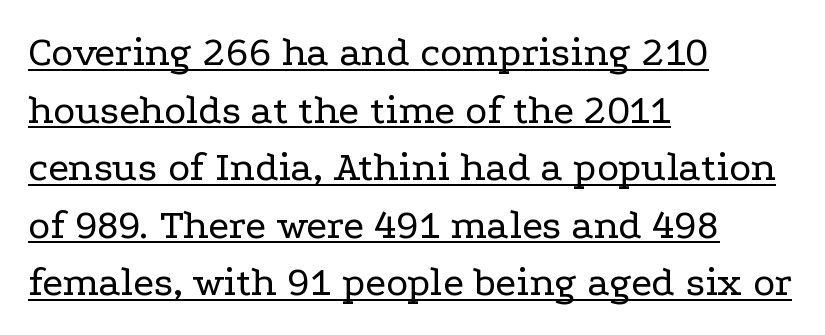
Q: Is the text bold? A: No.
Q: Is the text italic (slanted)? A: No, it is upright.
Q: Is the typeface a serif or a sans-serif typeface? A: Serif.
Q: Is the text underlined? A: Yes.
Q: How is the paragraph aligned? A: Left-aligned.
Q: Is the spacing between letters normal or unusually wide? A: Normal.
Q: Is the spacing between lines tight, normal or loose? A: Normal.
Q: Width (condensed, normal, or wide)? A: Wide.
Q: Stroke contrast? A: Low.
Q: x-height? A: Medium.
Q: Monospaced? A: No.
